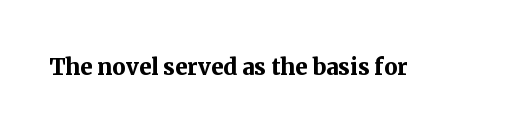
Typesetter's note: full bold, strokes at maximum text heaviness. The letters stand upright; this is a roman face. The zone under the glyphs is completely vacant. The passage shown has conventional tracking throughout. Do the characters align in a grid? No, the font is proportional. Small tapered or slab feet sit at the stroke ends, so this counts as serif.
